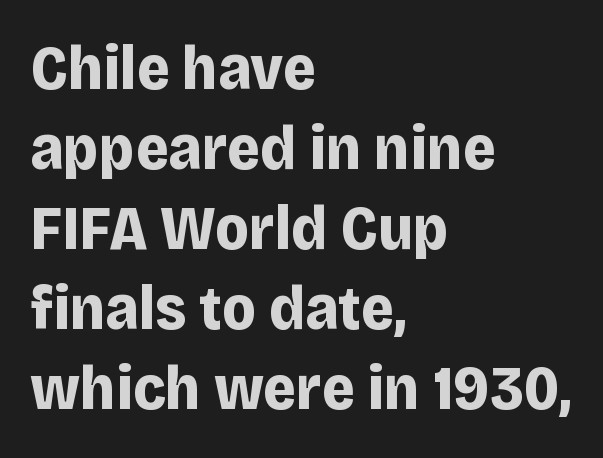
The characters display no serif detailing; their extremities are plain. Do the characters align in a grid? No, the font is proportional. I'd describe the lettering as bold — thick and assertive. The words here are not underlined. The passage shown has conventional tracking throughout. The designer left line spacing at the default.
